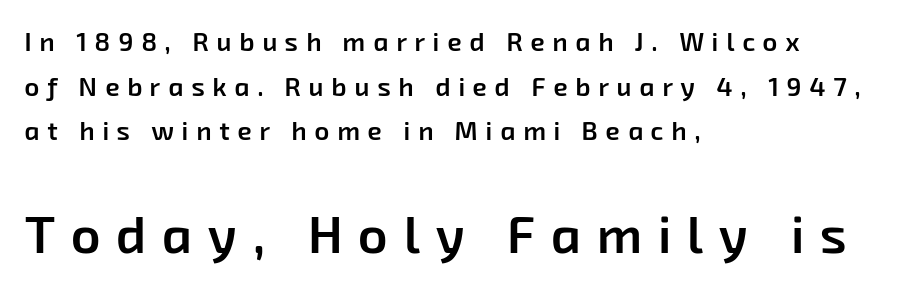
Q: Is the text bold? A: Semi-bold.
Q: Is the typeface a serif or a sans-serif typeface? A: Sans-serif.
Q: Is the text underlined? A: No.
Q: How is the paragraph aligned? A: Left-aligned.
Q: Is the spacing between letters normal or unusually wide? A: Unusually wide.
Q: Which block of text is set in a larger size, the first (top) or the second (bottom)? A: The second (bottom) one.
Q: Width (condensed, normal, or wide)? A: Normal.
Q: Stroke contrast? A: Low.
Q: x-height? A: Medium.
Q: Monospaced? A: No.
